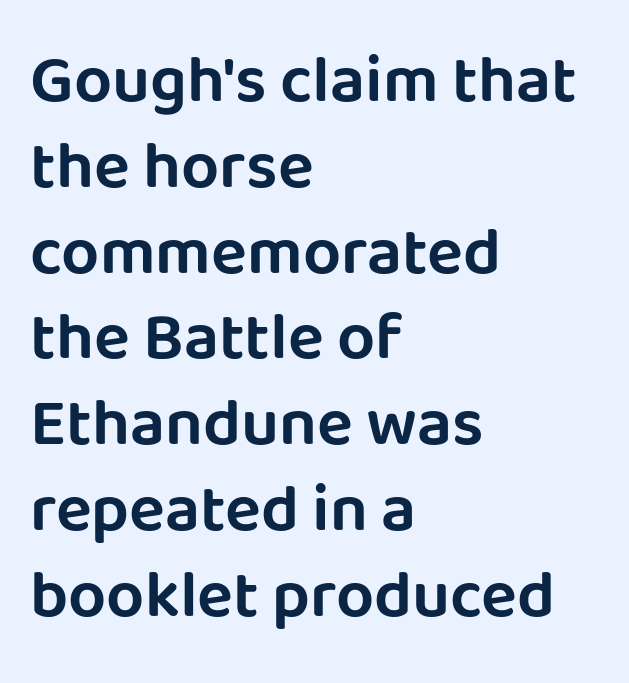
{"serif": "no", "italic": "no", "width": "normal", "stroke_contrast": "low", "x_height": "large", "monospaced": "no", "underline": "no", "align": "left", "line_spacing": "normal", "line_spacing_ratio": 1.28, "letter_spacing": "normal", "letter_spacing_em": 0.0, "glyph_px": 67}
